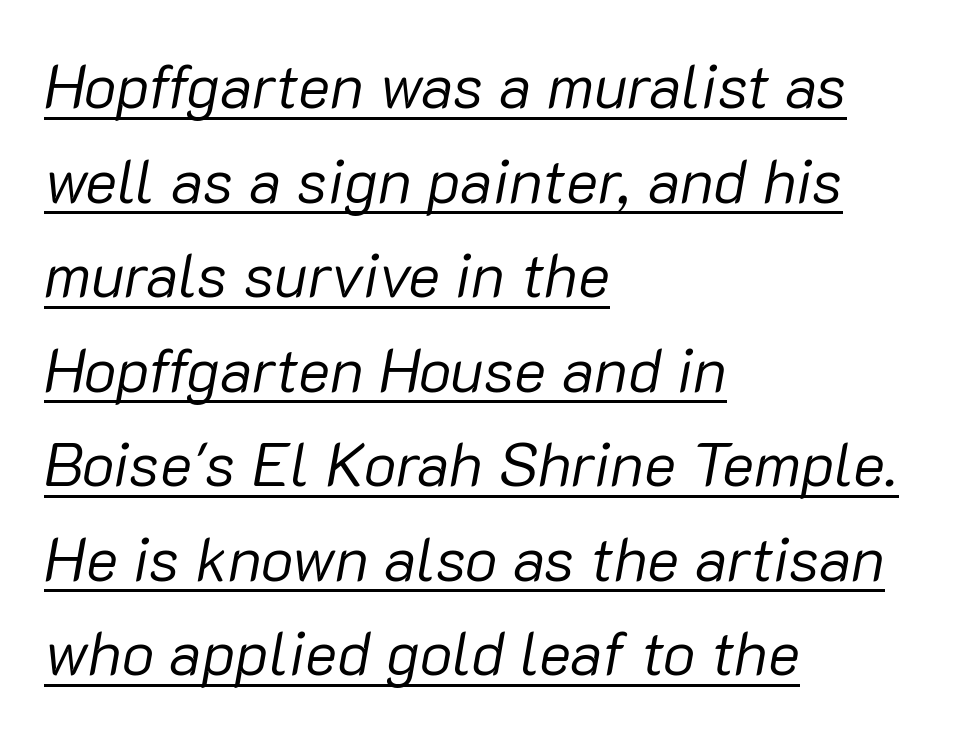
{"italic": "yes", "lean": "right", "slant_degrees": 10, "bold": "no", "weight": "regular", "width": "normal", "stroke_contrast": "low", "x_height": "medium", "monospaced": "no", "underline": "yes", "align": "left", "line_spacing": "normal", "line_spacing_ratio": 1.55, "letter_spacing": "normal", "letter_spacing_em": 0.0, "glyph_px": 61}
